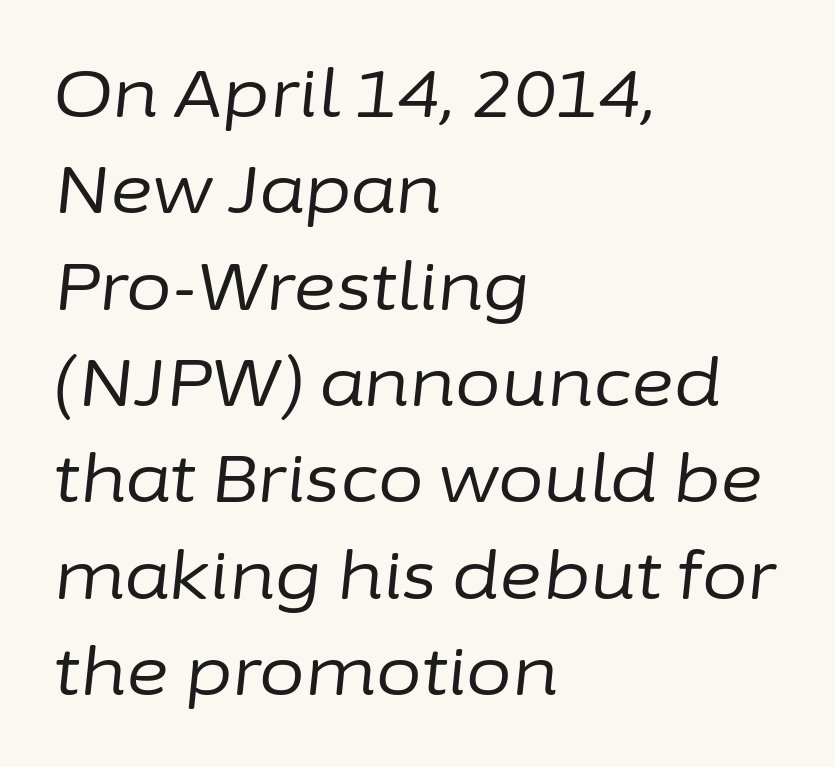
The image shows 66 px regular-weight type, italic (leaning right); set left-aligned, normal line spacing (1.46x), normal letter spacing, not underlined; low stroke contrast and a medium x-height.
